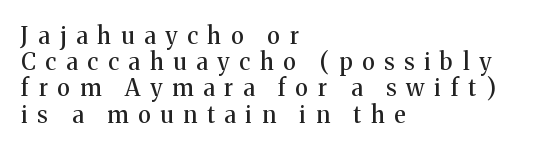
{"italic": "no", "underline": "no", "align": "left", "line_spacing": "tight", "line_spacing_ratio": 1.14, "letter_spacing": "wide", "letter_spacing_em": 0.43, "glyph_px": 23}
